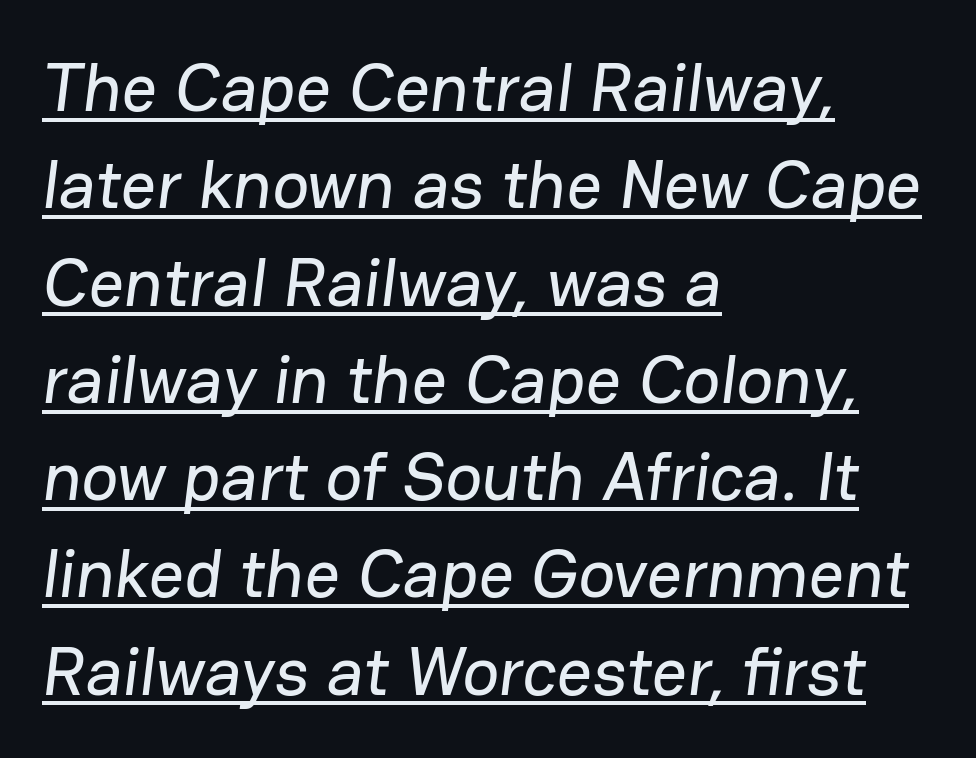
Q: Is the typeface a serif or a sans-serif typeface? A: Sans-serif.
Q: Is the text underlined? A: Yes.
Q: How is the paragraph aligned? A: Left-aligned.
Q: Is the spacing between letters normal or unusually wide? A: Normal.
Q: Is the spacing between lines tight, normal or loose? A: Normal.
Q: Width (condensed, normal, or wide)? A: Normal.
Q: Stroke contrast? A: Low.
Q: x-height? A: Medium.
Q: Monospaced? A: No.
